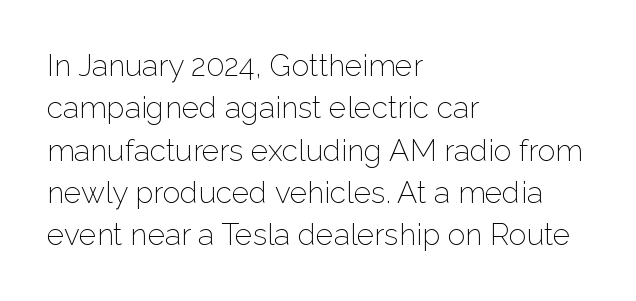
Q: Is the text bold? A: No.
Q: Is the text italic (slanted)? A: No, it is upright.
Q: Is the typeface a serif or a sans-serif typeface? A: Sans-serif.
Q: Is the text underlined? A: No.
Q: How is the paragraph aligned? A: Left-aligned.
Q: Is the spacing between letters normal or unusually wide? A: Normal.
Q: Is the spacing between lines tight, normal or loose? A: Normal.
Q: Width (condensed, normal, or wide)? A: Normal.
Q: Stroke contrast? A: Low.
Q: x-height? A: Medium.
Q: Monospaced? A: No.
